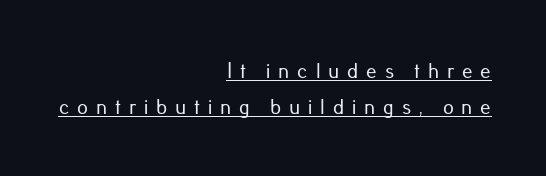
The compositor pushed each line to the right boundary. What stands out about the letter spacing? Its width — letters are far apart. Quick note: not italic, upright. The rendering uses the underline text-decoration.
